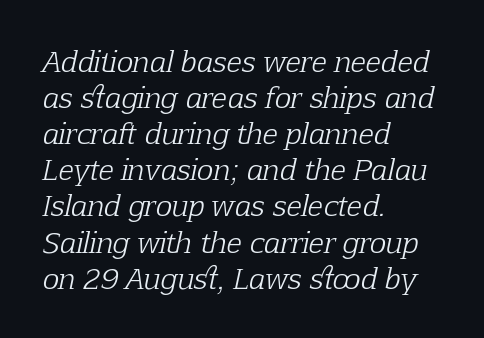
Q: Is the text bold? A: No.
Q: Is the text italic (slanted)? A: Yes, it leans right by about 12 degrees.
Q: Is the typeface a serif or a sans-serif typeface? A: Serif.
Q: Is the text underlined? A: No.
Q: How is the paragraph aligned? A: Left-aligned.
Q: Is the spacing between letters normal or unusually wide? A: Normal.
Q: Is the spacing between lines tight, normal or loose? A: Normal.
Q: Width (condensed, normal, or wide)? A: Normal.
Q: Stroke contrast? A: Low.
Q: x-height? A: Medium.
Q: Monospaced? A: No.
